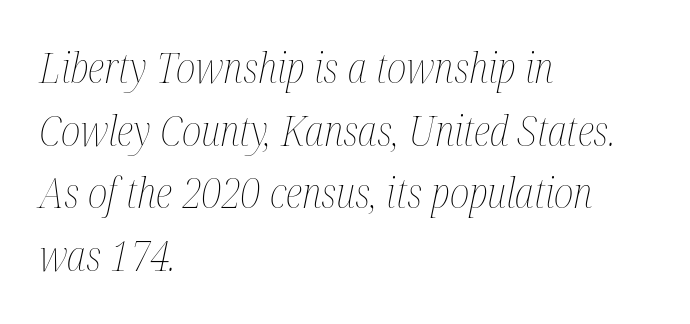
No heavy texture on the line: the type isn't bold. The specimen omits any rule beneath the text block's lines. Horizontal bands of white between lines are of average thickness. These lines are rendered in a variable-pitch font. Nothing unusual about the tracking: characters are spaced as the font intends. The rendering anchors every line to the left-hand side.
